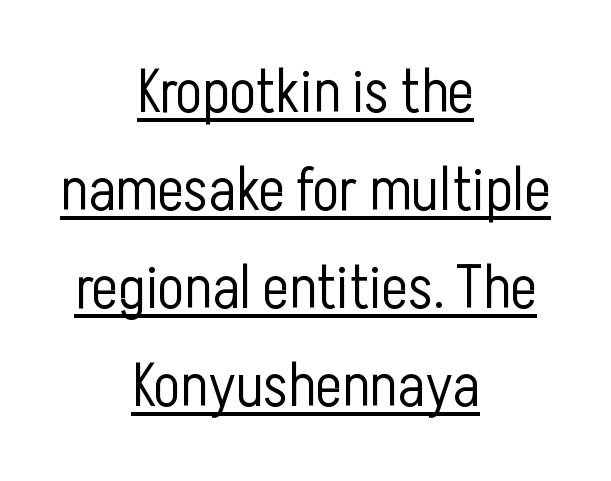
Q: Is the text bold? A: No.
Q: Is the text italic (slanted)? A: No, it is upright.
Q: Is the typeface a serif or a sans-serif typeface? A: Sans-serif.
Q: Is the text underlined? A: Yes.
Q: How is the paragraph aligned? A: Centered.
Q: Is the spacing between letters normal or unusually wide? A: Normal.
Q: Is the spacing between lines tight, normal or loose? A: Normal.
Q: Width (condensed, normal, or wide)? A: Condensed.
Q: Stroke contrast? A: Low.
Q: x-height? A: Medium.
Q: Monospaced? A: No.
